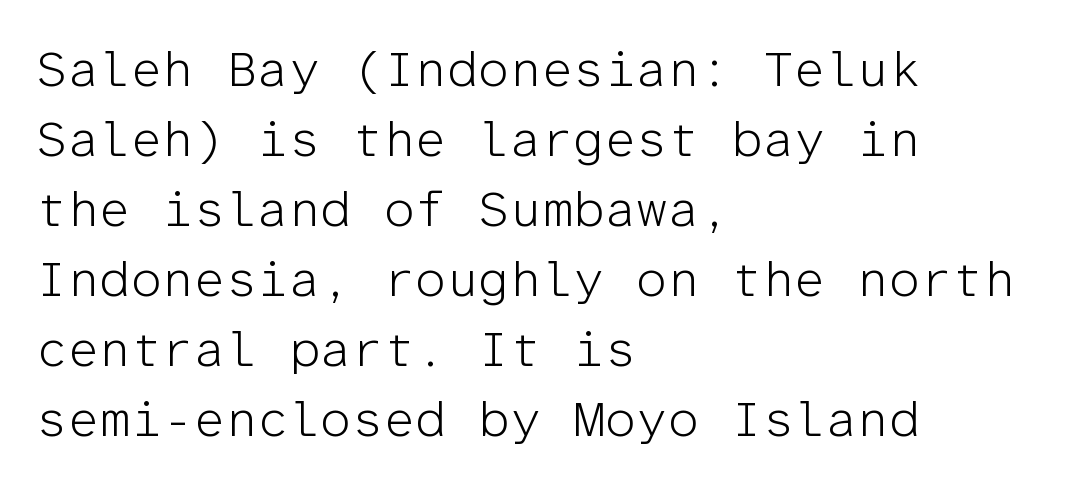
The rendering keeps characters at their native spacing. Vertical strokes here are truly vertical. The rendering uses typewriter-style spacing with identical character cells. A light-to-regular cut is what we see here.
